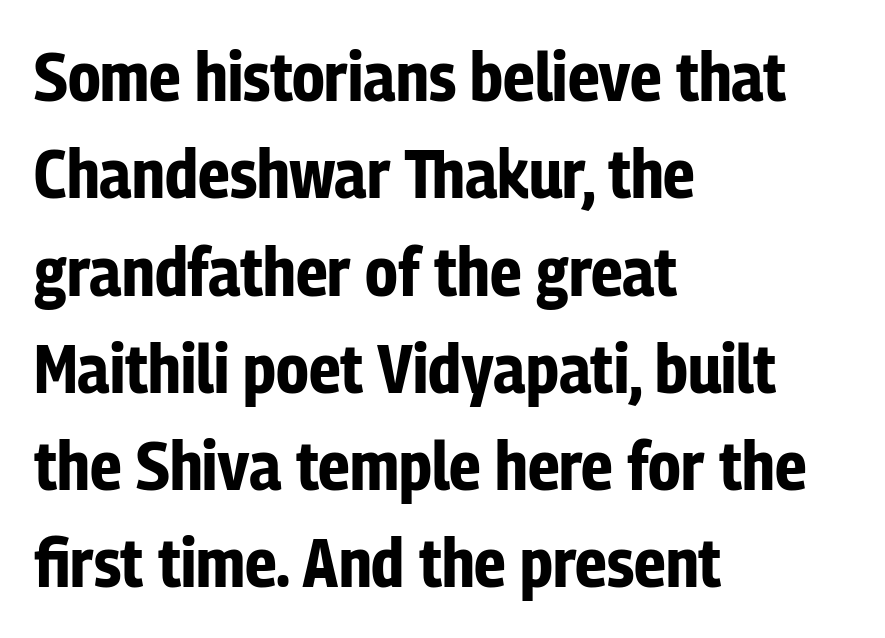
The paragraph has a hard left edge and a soft right edge. Quick note: underline off. Vertically, the passage feels balanced, rows spaced as you'd expect. The rendering keeps characters at their native spacing. Vertical strokes here are truly vertical.
